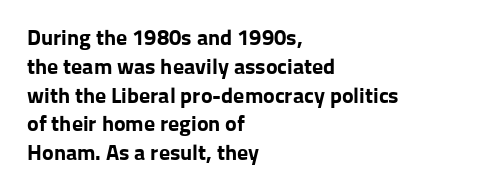
The rows are spaced the way most documents space them. Its strokes are broad and dark, the hallmark of bold type. Posture: upright roman. A bare baseline throughout the passage.
